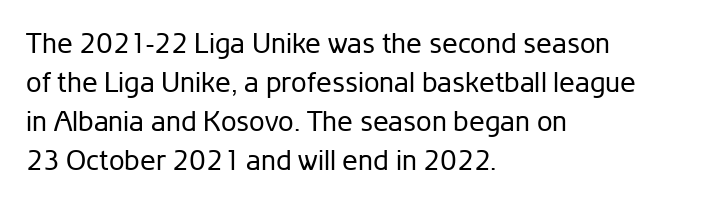
The image shows 28 px regular-weight sans-serif type, upright; set left-aligned, normal line spacing (1.39x), normal letter spacing, not underlined; low stroke contrast and a medium x-height.
